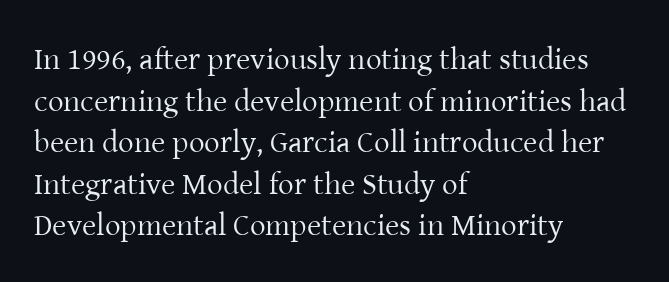
Q: Is the text bold? A: No.
Q: Is the text italic (slanted)? A: No, it is upright.
Q: Is the typeface a serif or a sans-serif typeface? A: Serif.
Q: Is the text underlined? A: No.
Q: How is the paragraph aligned? A: Left-aligned.
Q: Is the spacing between letters normal or unusually wide? A: Normal.
Q: Is the spacing between lines tight, normal or loose? A: Normal.
Q: Width (condensed, normal, or wide)? A: Normal.
Q: Stroke contrast? A: Low.
Q: x-height? A: Medium.
Q: Monospaced? A: No.
